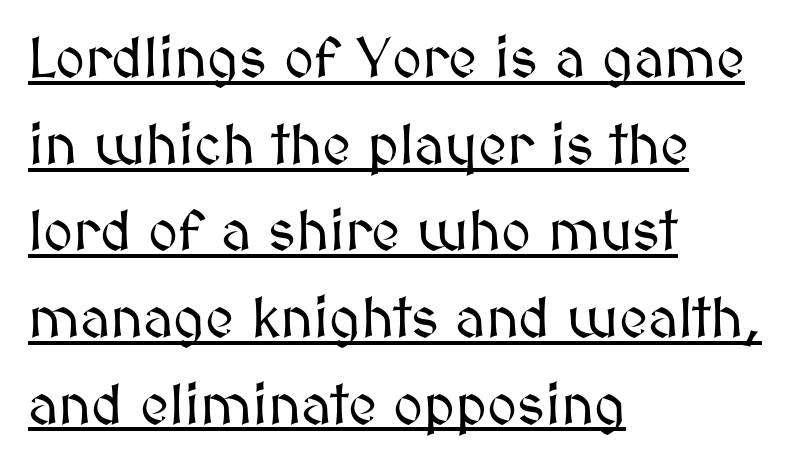
The face used here is proportionally spaced, like ordinary book or web type. The passage shown has conventional tracking throughout. A typesetter would mark this as roman, not italic. Regular leading.
